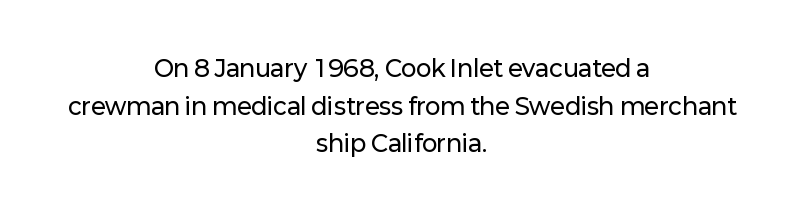
Q: Is the text italic (slanted)? A: No, it is upright.
Q: Is the text underlined? A: No.
Q: How is the paragraph aligned? A: Centered.
Q: Is the spacing between letters normal or unusually wide? A: Normal.
Q: Is the spacing between lines tight, normal or loose? A: Normal.
